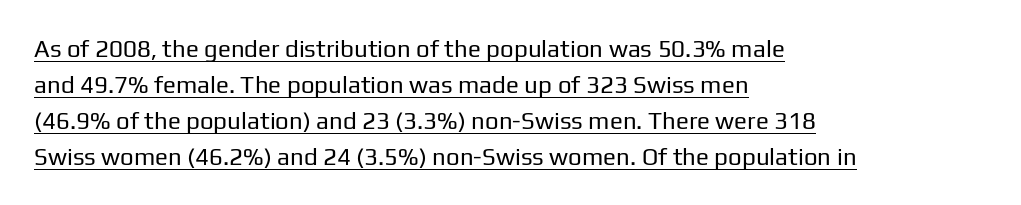
The image shows 24 px text type, upright; set left-aligned, normal line spacing (1.5x), normal letter spacing, underlined.
